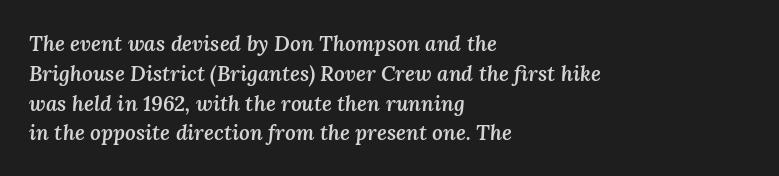
{"italic": "yes", "lean": "right", "slant_degrees": 3, "bold": "semi", "underline": "no", "align": "left", "line_spacing": "normal", "line_spacing_ratio": 1.42, "letter_spacing": "normal", "letter_spacing_em": 0.0, "glyph_px": 21}
